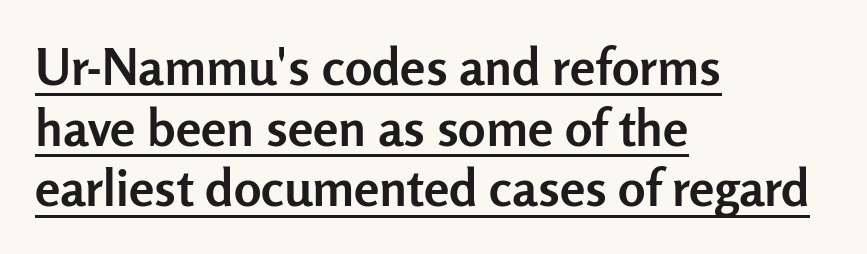
Q: Is the text bold? A: Yes.
Q: Is the text italic (slanted)? A: No, it is upright.
Q: Is the typeface a serif or a sans-serif typeface? A: Sans-serif.
Q: Is the text underlined? A: Yes.
Q: How is the paragraph aligned? A: Left-aligned.
Q: Is the spacing between letters normal or unusually wide? A: Normal.
Q: Width (condensed, normal, or wide)? A: Normal.
Q: Stroke contrast? A: Low.
Q: x-height? A: Medium.
Q: Monospaced? A: No.
